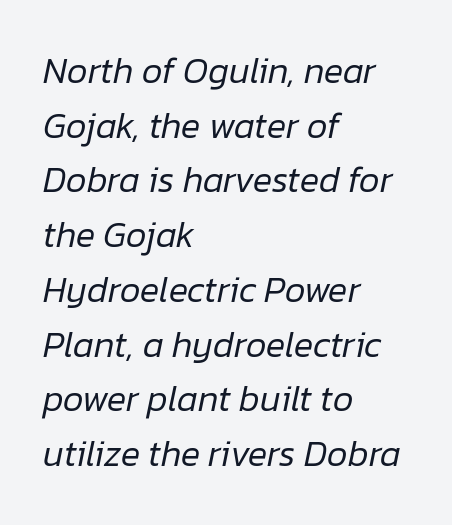
Q: Is the text bold? A: No.
Q: Is the text italic (slanted)? A: Yes, it leans right by about 12 degrees.
Q: Is the text underlined? A: No.
Q: How is the paragraph aligned? A: Left-aligned.
Q: Is the spacing between letters normal or unusually wide? A: Normal.
Q: Is the spacing between lines tight, normal or loose? A: Normal.
Q: Width (condensed, normal, or wide)? A: Normal.
Q: Stroke contrast? A: Low.
Q: x-height? A: Medium.
Q: Monospaced? A: No.
